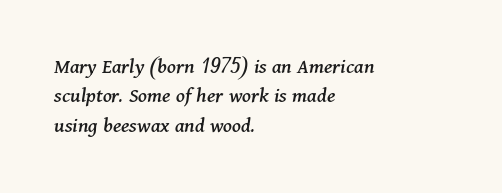
Horizontally, the lines are justified to the leading edge only. Beneath every word, the page is bare. Characters follow at the spacing the type designer built in. Leading matches the norm, producing a regular column. The typography opts for an oblique posture over an upright one.
